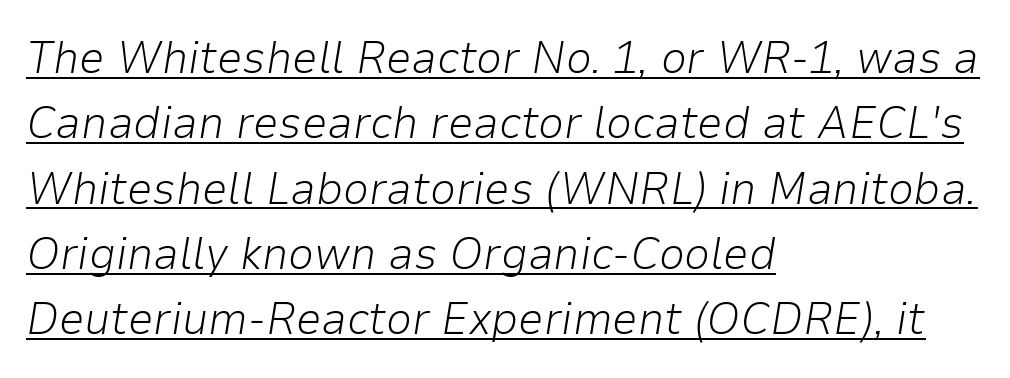
Q: Is the text bold? A: No.
Q: Is the text italic (slanted)? A: Yes, it leans right by about 9 degrees.
Q: Is the text underlined? A: Yes.
Q: How is the paragraph aligned? A: Left-aligned.
Q: Is the spacing between letters normal or unusually wide? A: Normal.
Q: Is the spacing between lines tight, normal or loose? A: Normal.
Q: Width (condensed, normal, or wide)? A: Normal.
Q: Stroke contrast? A: Low.
Q: x-height? A: Medium.
Q: Monospaced? A: No.
